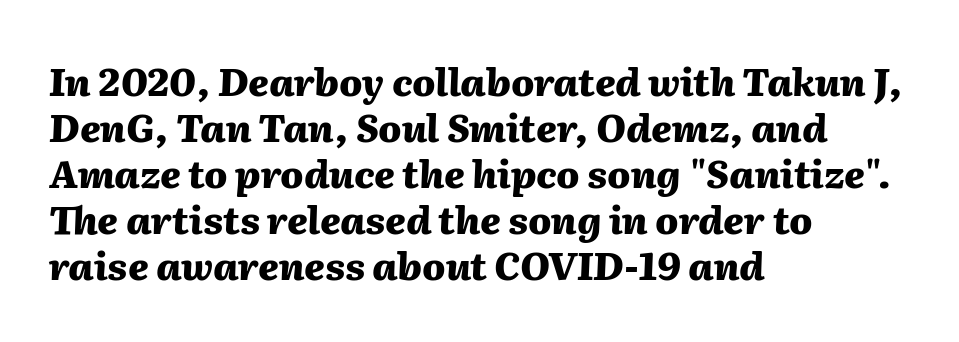
The image shows 38 px heavy type, italic (leaning right); set left-aligned, line spacing 1.21x, normal letter spacing, not underlined; medium stroke contrast and a medium x-height.
